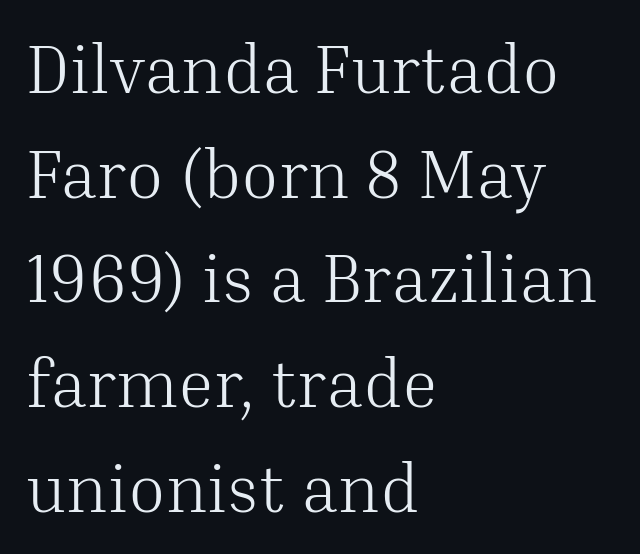
The image shows 68 px light serif type, upright; set left-aligned, normal line spacing (1.54x), normal letter spacing, not underlined; medium stroke contrast and a medium x-height.
